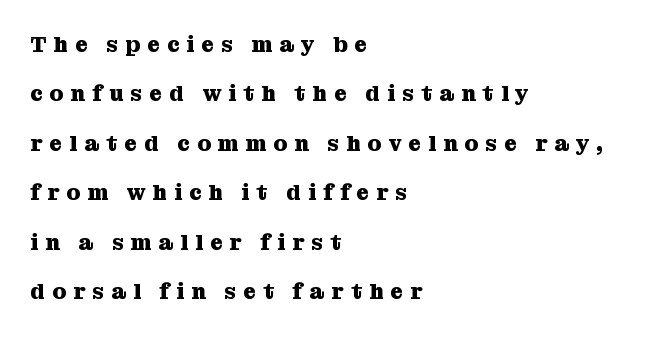
{"italic": "no", "bold": "yes", "underline": "no", "align": "left", "line_spacing": "loose", "line_spacing_ratio": 2.25, "letter_spacing": "wide", "letter_spacing_em": 0.32, "glyph_px": 22}
